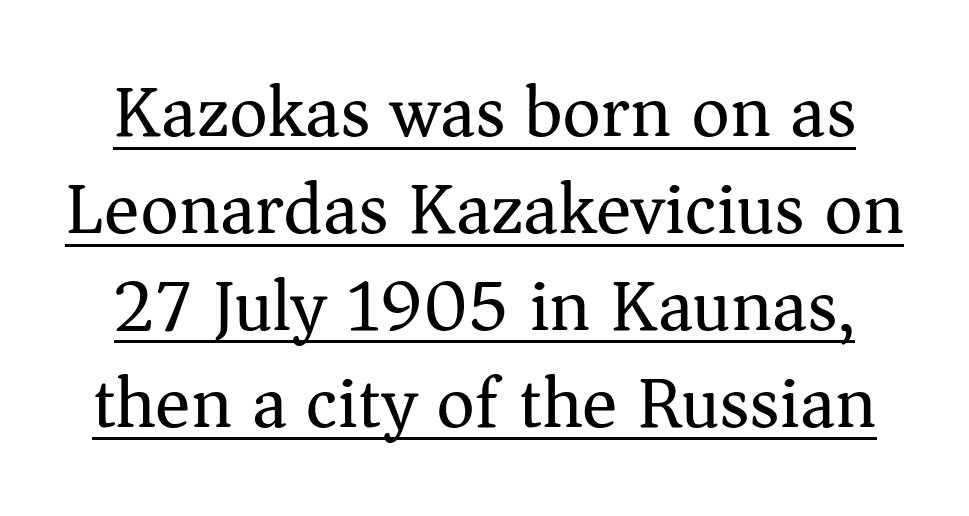
{"serif": "yes", "italic": "no", "bold": "no", "weight": "regular", "width": "normal", "stroke_contrast": "medium", "x_height": "medium", "monospaced": "no", "underline": "yes", "align": "center", "line_spacing": "normal", "line_spacing_ratio": 1.31, "letter_spacing": "normal", "letter_spacing_em": 0.0, "glyph_px": 74}
